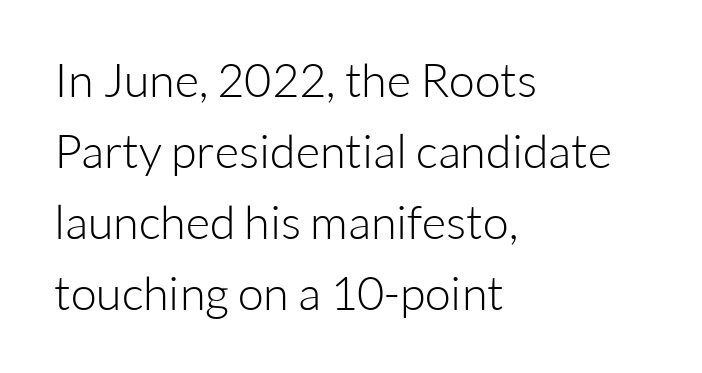
Q: Is the text bold? A: No.
Q: Is the text italic (slanted)? A: No, it is upright.
Q: Is the typeface a serif or a sans-serif typeface? A: Sans-serif.
Q: Is the text underlined? A: No.
Q: How is the paragraph aligned? A: Left-aligned.
Q: Is the spacing between letters normal or unusually wide? A: Normal.
Q: Is the spacing between lines tight, normal or loose? A: Normal.
Q: Width (condensed, normal, or wide)? A: Normal.
Q: Stroke contrast? A: Low.
Q: x-height? A: Medium.
Q: Monospaced? A: No.
